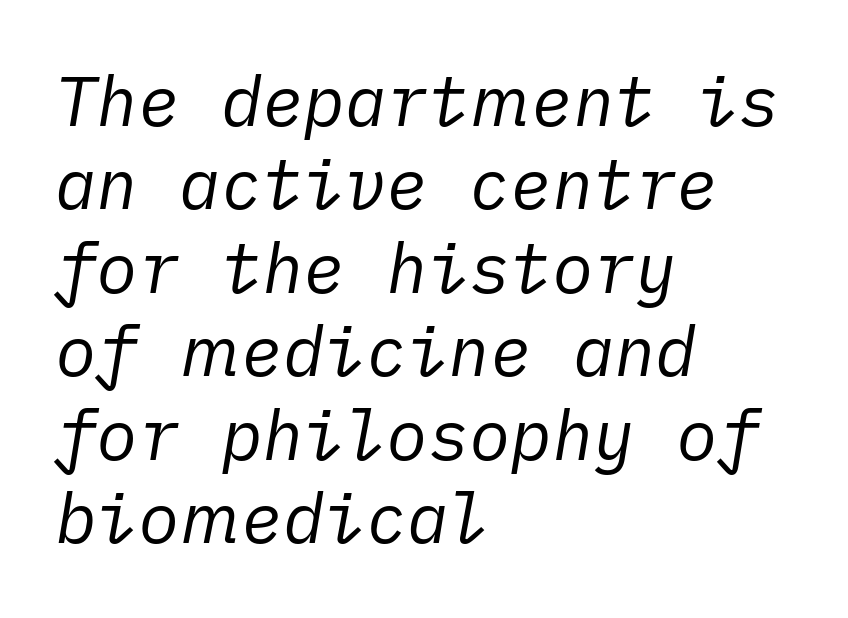
The image shows 69 px regular-weight type, italic (leaning right); set left-aligned, line spacing 1.21x, normal letter spacing, not underlined; low stroke contrast and a medium x-height.
